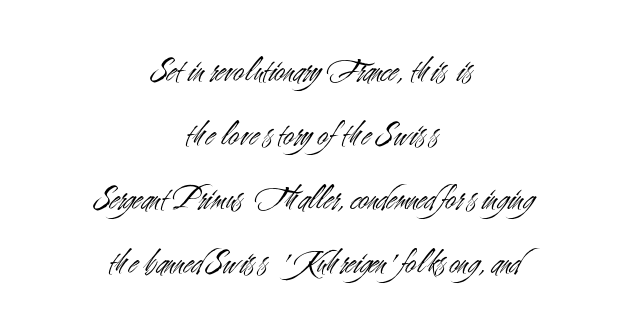
Q: Is the text bold? A: No.
Q: Is the text italic (slanted)? A: Yes.
Q: Is the typeface a serif or a sans-serif typeface? A: Sans-serif.
Q: Is the text underlined? A: No.
Q: How is the paragraph aligned? A: Centered.
Q: Is the spacing between letters normal or unusually wide? A: Normal.
Q: Width (condensed, normal, or wide)? A: Condensed.
Q: Stroke contrast? A: Medium.
Q: x-height? A: Small.
Q: Monospaced? A: No.
